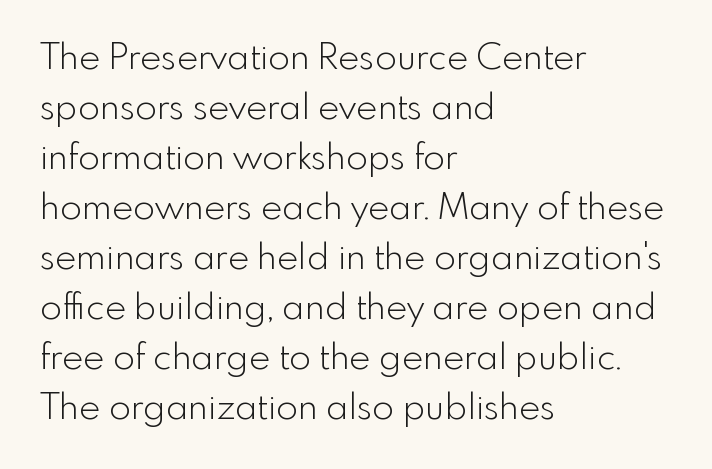
The glyphs are unaccompanied by any horizontal stroke below them. The passage shown stacks its lines at a standard gap. Posture: straight, roman, zero tilt. Is the letter spacing exaggerated? No — it looks like the ordinary default. Is this a fixed-width face? No — the glyphs have proportional, varying widths. Caption: face not bold, strokes unweighted.
